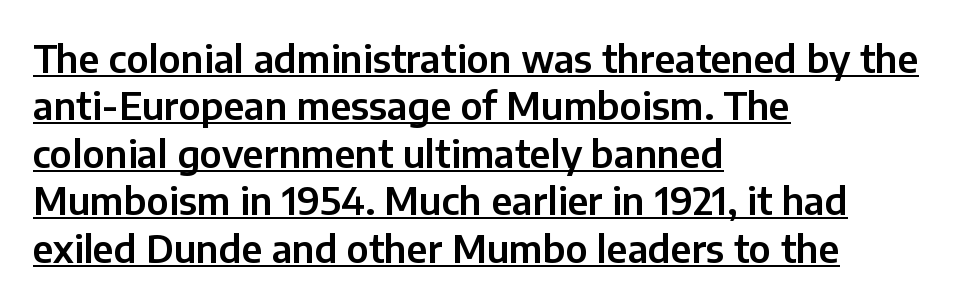
{"serif": "no", "italic": "no", "width": "normal", "stroke_contrast": "low", "x_height": "medium", "monospaced": "no", "underline": "yes", "align": "left", "line_spacing": "normal", "line_spacing_ratio": 1.25, "letter_spacing": "normal", "letter_spacing_em": 0.0, "glyph_px": 38}
